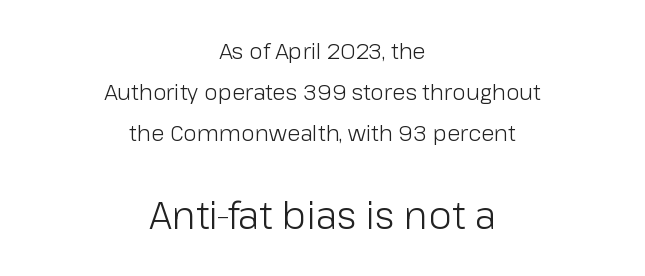
No letter is thick-stroked: the sample isn't bold. Reading down the block, each line starts at a different indent, mirrored at its end. The letters stand upright; this is a roman face. Stroke terminals: plain, sans-serif.
